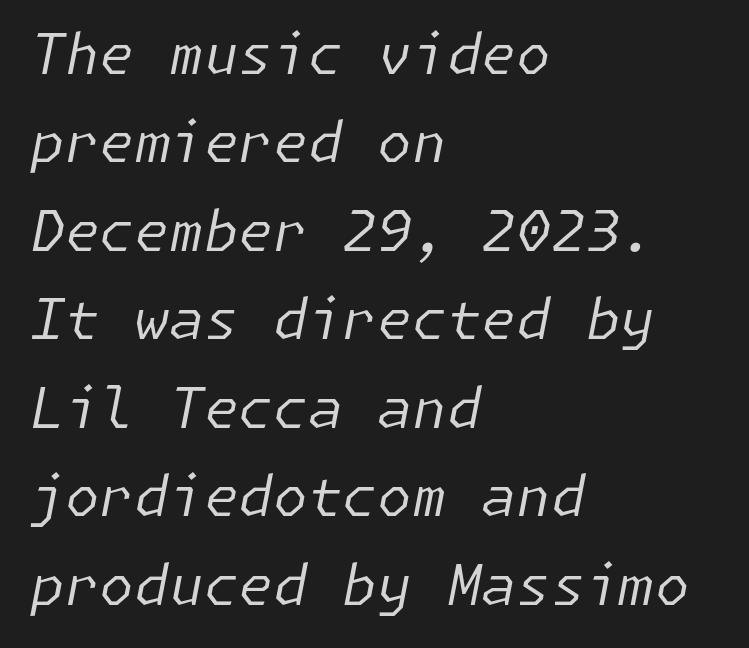
The image shows 56 px regular-weight type, italic (leaning right); set left-aligned, normal line spacing (1.58x), normal letter spacing, not underlined; low stroke contrast and a medium x-height.
